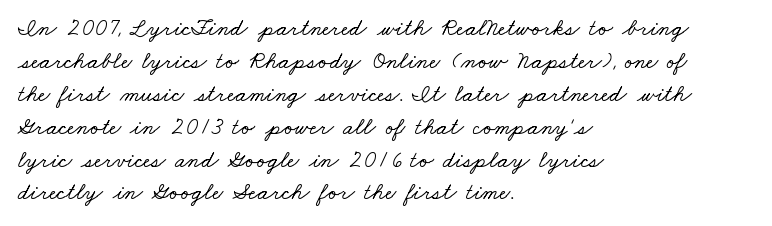
The image shows 24 px text type; set left-aligned, normal line spacing (1.37x), normal letter spacing, not underlined.
